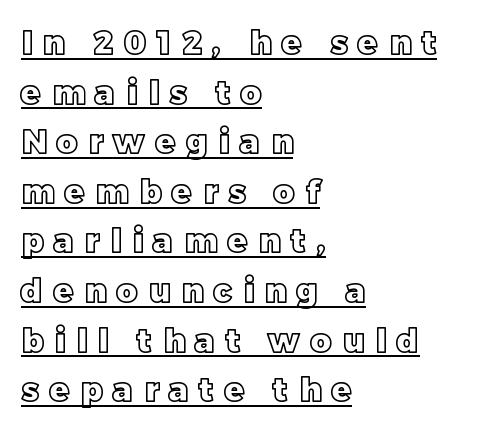
Students, note that the glyphs here are deliberately spaced far apart. Rendered with straight, roman letterforms. Does the copy run flush right? No — it runs flush left. A normal amount of white space separates one row of letters from the next.
